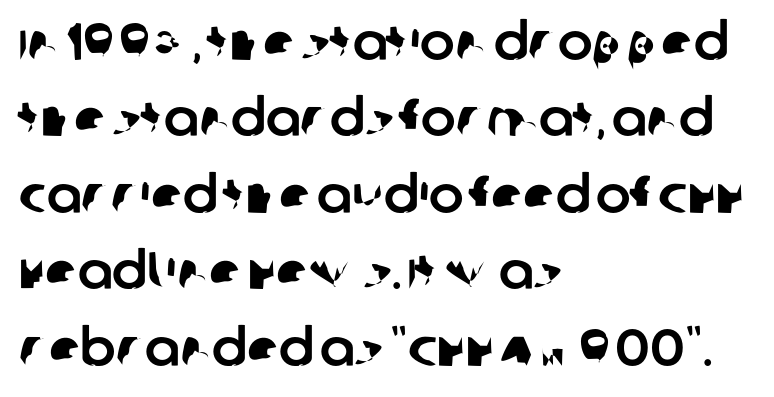
The image shows 52 px sans-serif type; set left-aligned, normal line spacing (1.47x), normal letter spacing, not underlined; low stroke contrast and a large x-height.
